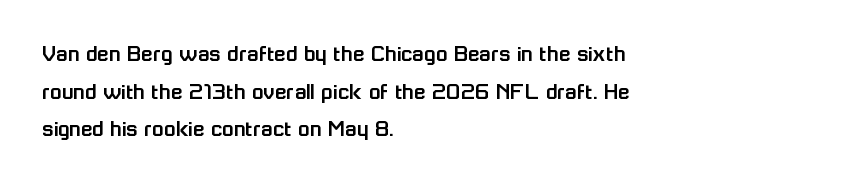
The image shows 24 px text type, upright; set left-aligned, normal line spacing (1.57x), normal letter spacing, not underlined.
